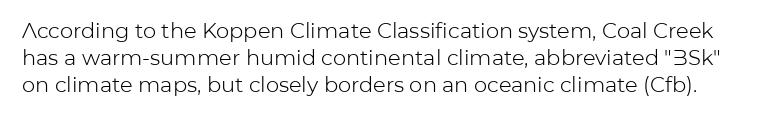
Beneath every word, the page is bare. Does extra space separate the letters? No, they use regular spacing. The designer left line spacing at the default. Is this a heavy cut? Hardly; it is regular or lighter. Ordinary non-slanted type is in use.
